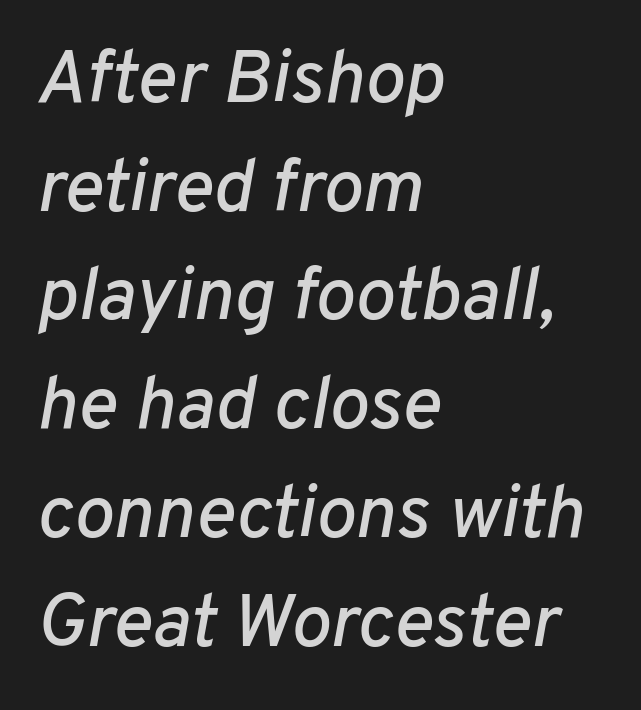
Q: Is the text italic (slanted)? A: Yes, it leans right by about 10 degrees.
Q: Is the text underlined? A: No.
Q: How is the paragraph aligned? A: Left-aligned.
Q: Is the spacing between letters normal or unusually wide? A: Normal.
Q: Is the spacing between lines tight, normal or loose? A: Normal.
Q: Width (condensed, normal, or wide)? A: Normal.
Q: Stroke contrast? A: Low.
Q: x-height? A: Medium.
Q: Monospaced? A: No.
